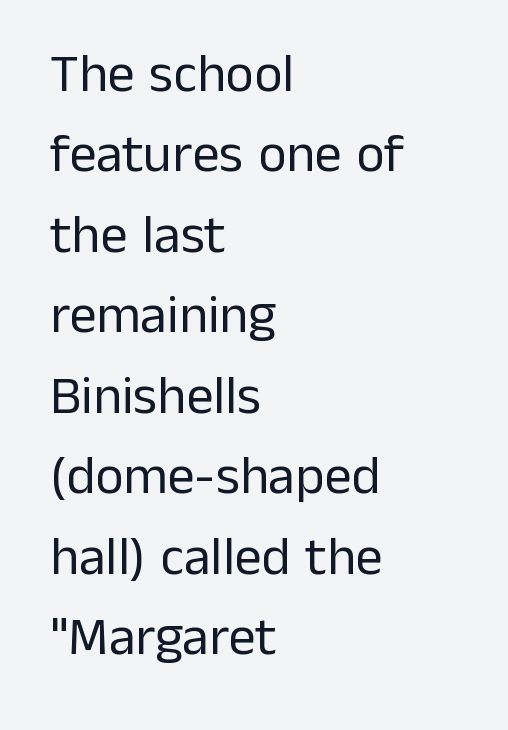
The space beneath each line is pristine and unruled. A typesetter would label this face a sans. These lines are rendered in a variable-pitch font. The tracking reads as untouched default to a designer's eye. Quick note: interline space is typical. Notice how the stems are strictly vertical — no italics here.
